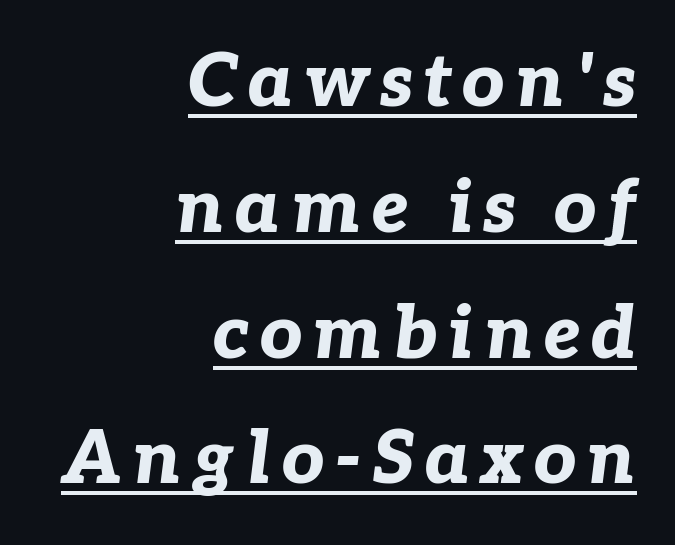
{"italic": "yes", "lean": "right", "slant_degrees": 7, "bold": "yes", "weight": "bold", "width": "normal", "stroke_contrast": "low", "x_height": "medium", "monospaced": "no", "underline": "yes", "align": "right", "line_spacing": "normal", "line_spacing_ratio": 1.7, "glyph_px": 74}
